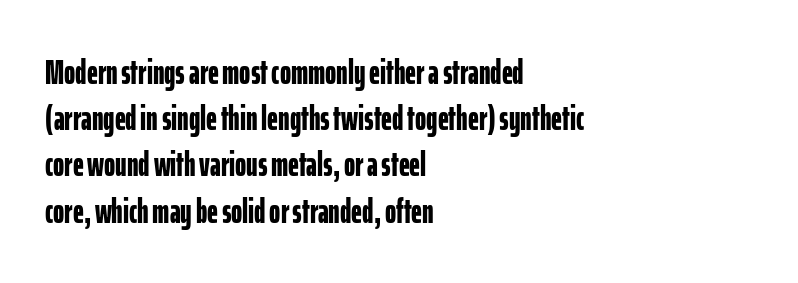
{"serif": "no", "italic": "no", "bold": "yes", "weight": "bold", "width": "condensed", "stroke_contrast": "low", "x_height": "medium", "monospaced": "no", "underline": "no", "align": "left", "line_spacing": "normal", "line_spacing_ratio": 1.36, "letter_spacing": "normal", "letter_spacing_em": 0.0, "glyph_px": 34}
